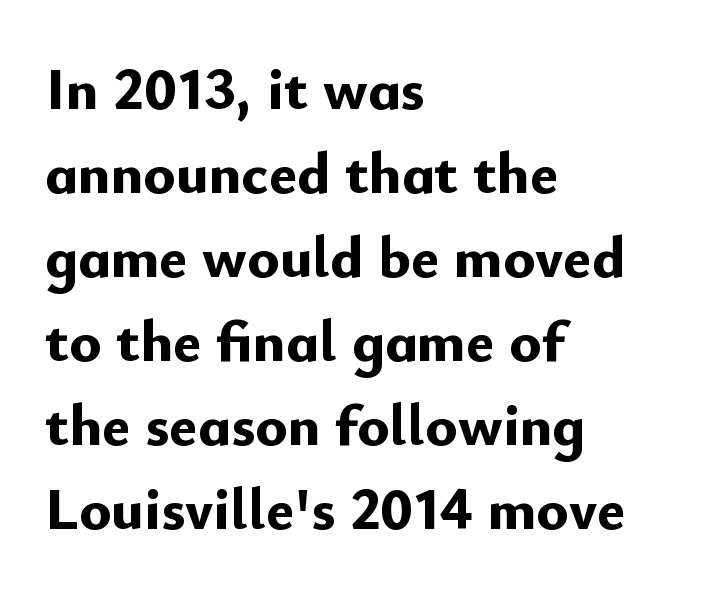
Observe the absence of serifs on each vertical stroke in this sample. The type is set solid horizontally, with unmodified tracking. Which margin do the lines hug? The left one — the right edge is uneven. This is roman type, the default non-slanted kind. Proportional: the letters do not fall into vertical columns. If you measured baseline to baseline, you'd find a middling distance.
